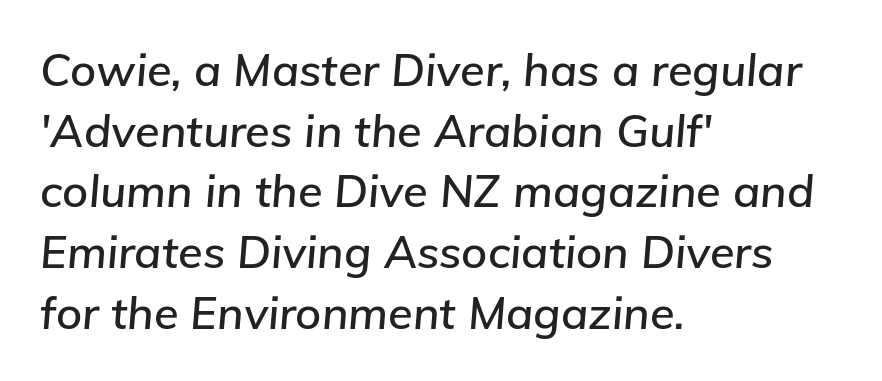
The image shows 45 px text type, italic (leaning right); set left-aligned, normal line spacing (1.35x), normal letter spacing, not underlined; low stroke contrast and a medium x-height.
